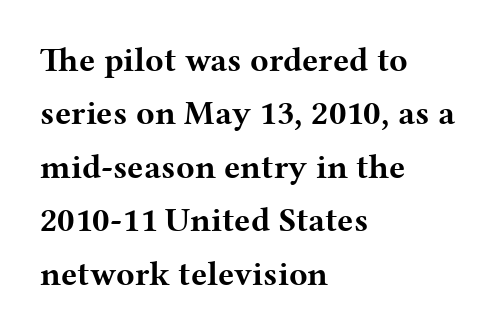
Q: Is the text bold? A: Yes.
Q: Is the text italic (slanted)? A: No, it is upright.
Q: Is the typeface a serif or a sans-serif typeface? A: Serif.
Q: Is the text underlined? A: No.
Q: How is the paragraph aligned? A: Left-aligned.
Q: Is the spacing between letters normal or unusually wide? A: Normal.
Q: Is the spacing between lines tight, normal or loose? A: Normal.
Q: Width (condensed, normal, or wide)? A: Wide.
Q: Stroke contrast? A: Medium.
Q: x-height? A: Medium.
Q: Monospaced? A: No.
